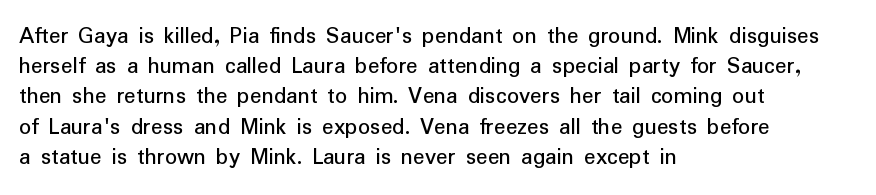
{"italic": "no", "underline": "no", "align": "left", "line_spacing": "normal", "line_spacing_ratio": 1.26, "letter_spacing": "normal", "letter_spacing_em": 0.0, "glyph_px": 24}
